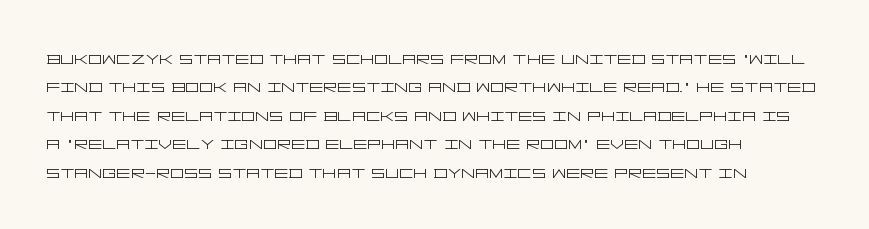
Q: Is the text bold? A: No.
Q: Is the text italic (slanted)? A: No, it is upright.
Q: Is the text underlined? A: No.
Q: How is the paragraph aligned? A: Left-aligned.
Q: Is the spacing between letters normal or unusually wide? A: Normal.
Q: Is the spacing between lines tight, normal or loose? A: Normal.
